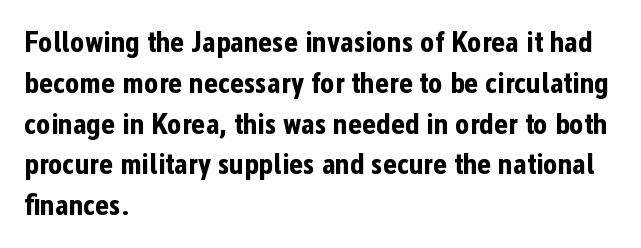
Q: Is the text bold? A: Yes.
Q: Is the text italic (slanted)? A: No, it is upright.
Q: Is the typeface a serif or a sans-serif typeface? A: Sans-serif.
Q: Is the text underlined? A: No.
Q: How is the paragraph aligned? A: Left-aligned.
Q: Is the spacing between letters normal or unusually wide? A: Normal.
Q: Is the spacing between lines tight, normal or loose? A: Normal.
Q: Width (condensed, normal, or wide)? A: Condensed.
Q: Stroke contrast? A: Low.
Q: x-height? A: Medium.
Q: Monospaced? A: No.
